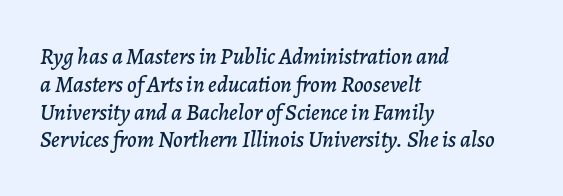
Q: Is the text italic (slanted)? A: Yes, it leans right by about 7 degrees.
Q: Is the text underlined? A: No.
Q: How is the paragraph aligned? A: Left-aligned.
Q: Is the spacing between letters normal or unusually wide? A: Normal.
